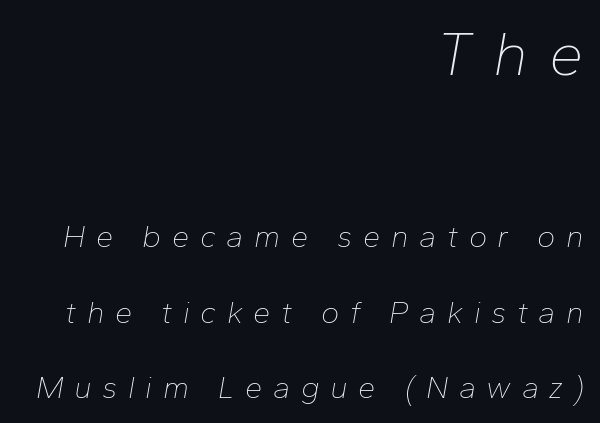
Q: Is the text bold? A: No.
Q: Is the text italic (slanted)? A: Yes, it leans right by about 10 degrees.
Q: Is the text underlined? A: No.
Q: How is the paragraph aligned? A: Right-aligned.
Q: Is the spacing between letters normal or unusually wide? A: Unusually wide.
Q: Is the spacing between lines tight, normal or loose? A: Loose.
Q: Which block of text is set in a larger size, the first (top) or the second (bottom)? A: The first (top) one.
Q: Width (condensed, normal, or wide)? A: Normal.
Q: Stroke contrast? A: Low.
Q: x-height? A: Medium.
Q: Monospaced? A: No.
